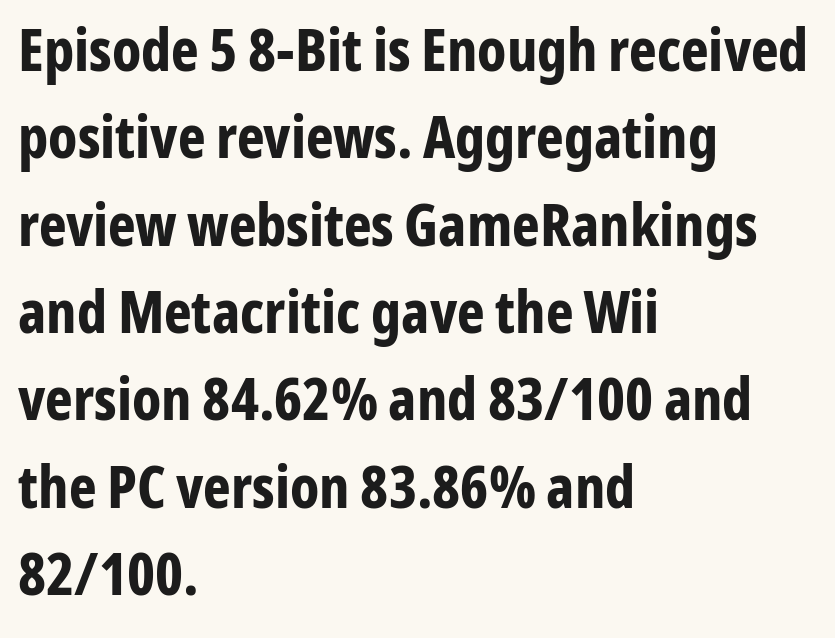
{"serif": "no", "italic": "no", "bold": "yes", "weight": "bold", "width": "condensed", "stroke_contrast": "low", "x_height": "medium", "monospaced": "no", "underline": "no", "align": "left", "line_spacing": "normal", "line_spacing_ratio": 1.48, "letter_spacing": "normal", "letter_spacing_em": 0.0, "glyph_px": 59}
